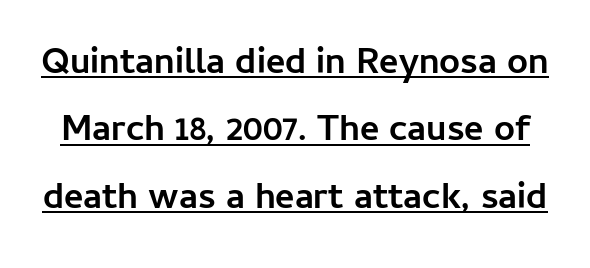
The image shows 37 px semibold sans-serif type, upright; set line spacing 1.82x, normal letter spacing, underlined; low stroke contrast and a medium x-height.
